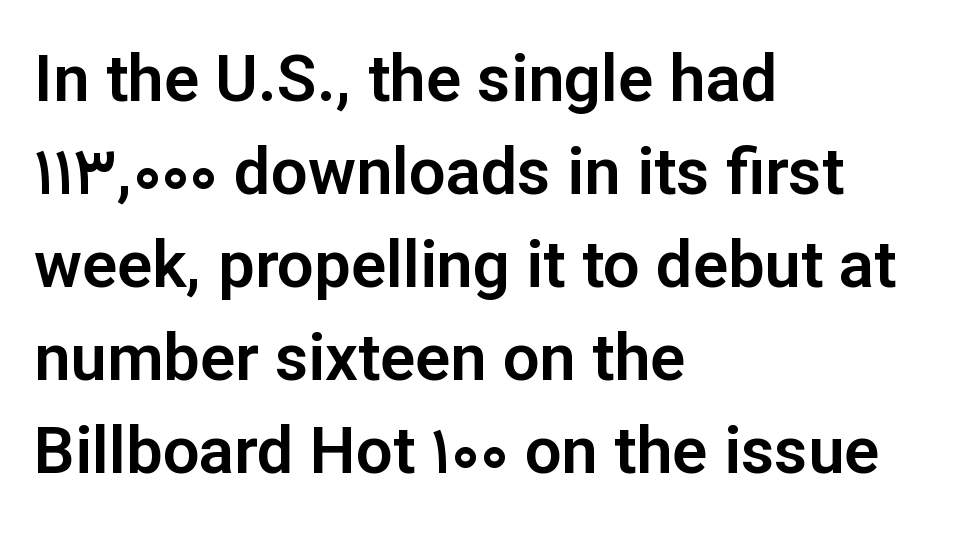
A clean baseline with only descenders dipping below it. Character widths vary here, with narrow letters taking less room than wide ones. The passage shown is typeset with a sans-serif family. This sample is left-justified, so line endings fall wherever the words run out. Tracking here is standard; glyphs follow each other at the usual distance. Students, observe: this is what conventionally led text looks like.
